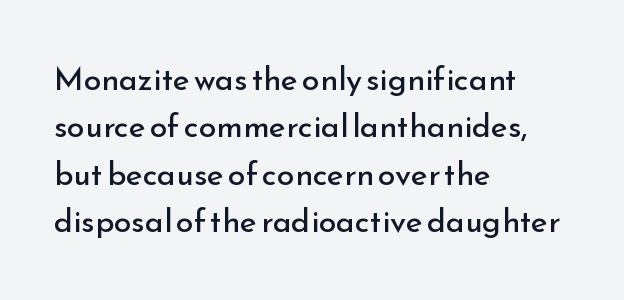
The image shows 32 px regular-weight sans-serif type, upright; set left-aligned, normal line spacing (1.48x), normal letter spacing, not underlined; low stroke contrast and a small x-height.
